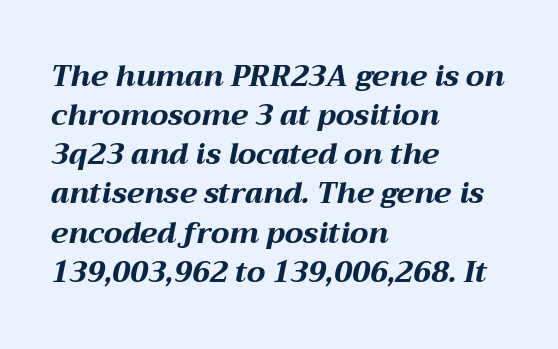
Q: Is the text bold? A: Yes.
Q: Is the text italic (slanted)? A: Yes, it leans right by about 12 degrees.
Q: Is the text underlined? A: No.
Q: How is the paragraph aligned? A: Left-aligned.
Q: Is the spacing between letters normal or unusually wide? A: Normal.
Q: Is the spacing between lines tight, normal or loose? A: Normal.
Q: Width (condensed, normal, or wide)? A: Wide.
Q: Stroke contrast? A: Medium.
Q: x-height? A: Medium.
Q: Monospaced? A: No.
